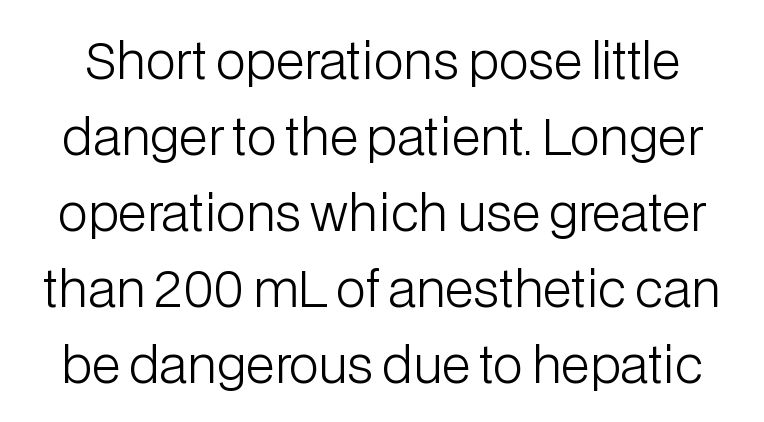
The image shows 50 px light sans-serif type, upright; set normal line spacing (1.52x), normal letter spacing, not underlined; low stroke contrast and a medium x-height.
